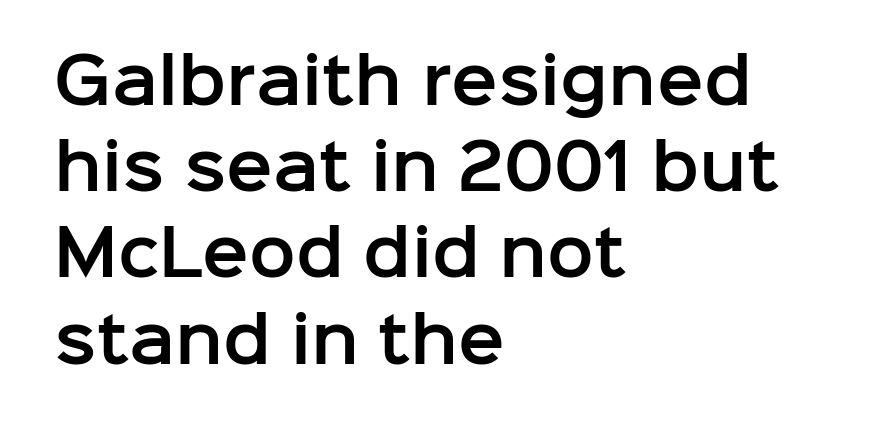
{"serif": "no", "italic": "no", "width": "normal", "stroke_contrast": "low", "x_height": "medium", "monospaced": "no", "underline": "no", "align": "left", "line_spacing": "normal", "line_spacing_ratio": 1.39, "letter_spacing": "normal", "letter_spacing_em": 0.0, "glyph_px": 62}
